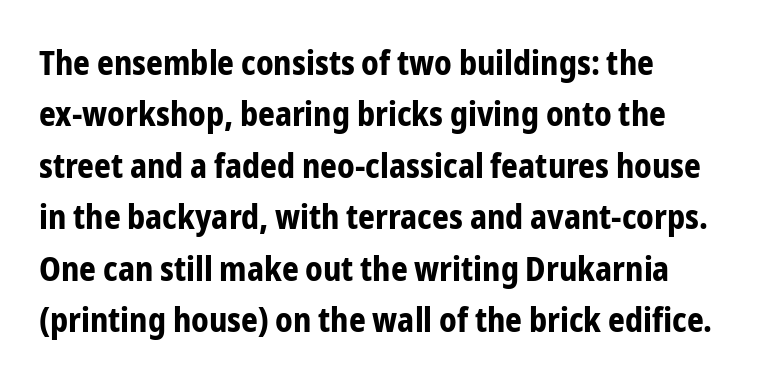
{"serif": "no", "italic": "no", "bold": "yes", "weight": "bold", "width": "condensed", "stroke_contrast": "low", "x_height": "medium", "monospaced": "no", "underline": "no", "align": "left", "line_spacing": "normal", "line_spacing_ratio": 1.56, "letter_spacing": "normal", "letter_spacing_em": 0.0, "glyph_px": 33}
